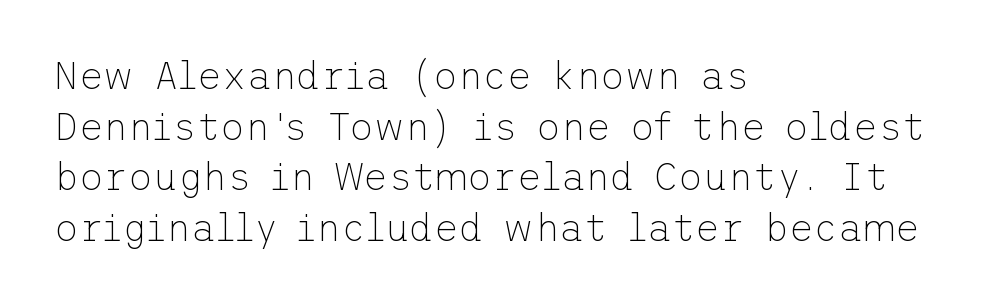
The image shows 38 px thin sans-serif type, upright; set left-aligned, normal line spacing (1.33x), normal letter spacing, not underlined; low stroke contrast and a medium x-height.
